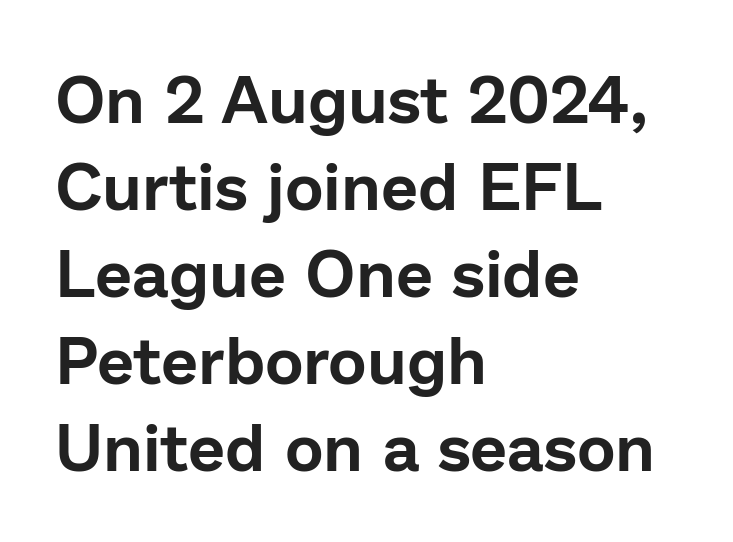
Inter-character spacing is left at the font's built-in metrics. The rendering uses a moderate line-height, typical for paragraphs. Descenders hang freely into open space. Think of a printed novel: that variable character pitch is what you see here. Teacher's note: observe the even left margin — that is flush-left alignment.
